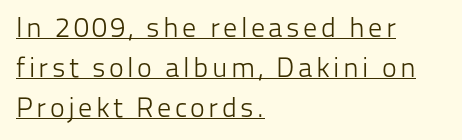
Character widths vary here, with narrow letters taking less room than wide ones. Every character sits straight up, as roman type does. Honestly, the row spacing looks completely unremarkable. Compared with undecorated copy, this sample adds a rule below the words. The letters carry no serifs — their stems end cleanly without finishing strokes. The ragged edge is on the right, which tells us the setting is flush left.
